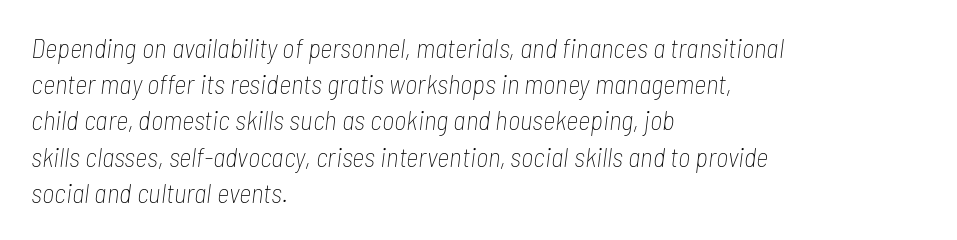
The image shows 27 px text type, italic (leaning right); set left-aligned, normal line spacing (1.34x), normal letter spacing, not underlined.
